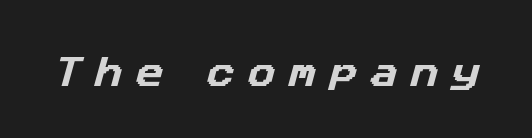
A typesetter would call this heavily tracked-out type. Quick note: underline off. Proportional: the letters do not fall into vertical columns. A typesetter would label this face a sans.
